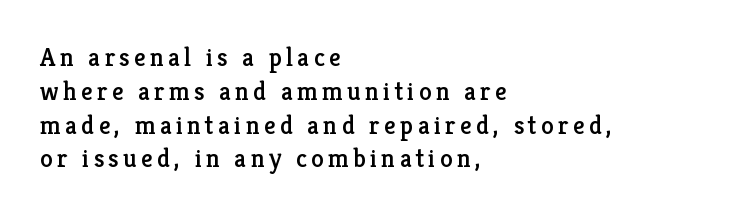
The typography opts for an upright posture over an oblique one. How would I describe the line gaps? Plain and ordinary. Check the space under the baseline: it is left empty. The setting favours the left margin, as ordinary paragraphs usually do.
